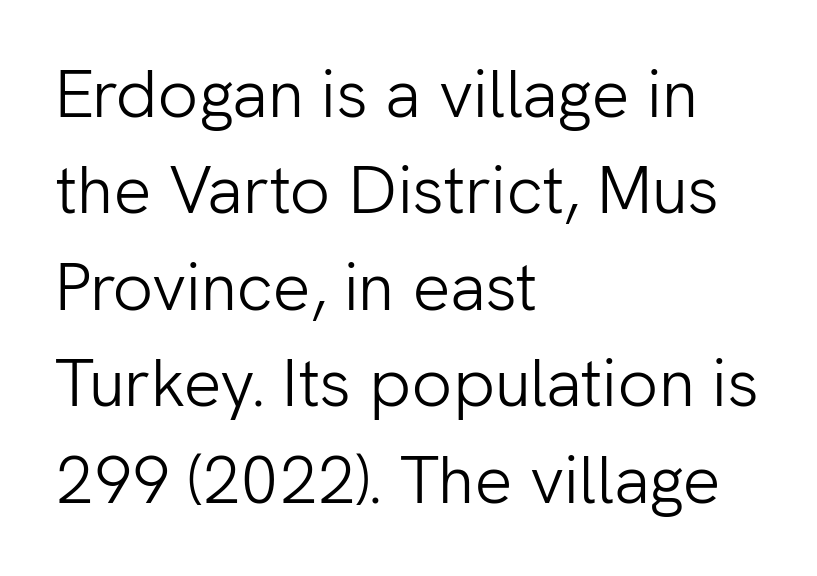
{"serif": "no", "italic": "no", "bold": "no", "weight": "light", "width": "normal", "stroke_contrast": "low", "x_height": "medium", "monospaced": "no", "underline": "no", "align": "left", "line_spacing": "normal", "line_spacing_ratio": 1.44, "letter_spacing": "normal", "letter_spacing_em": 0.0, "glyph_px": 67}
